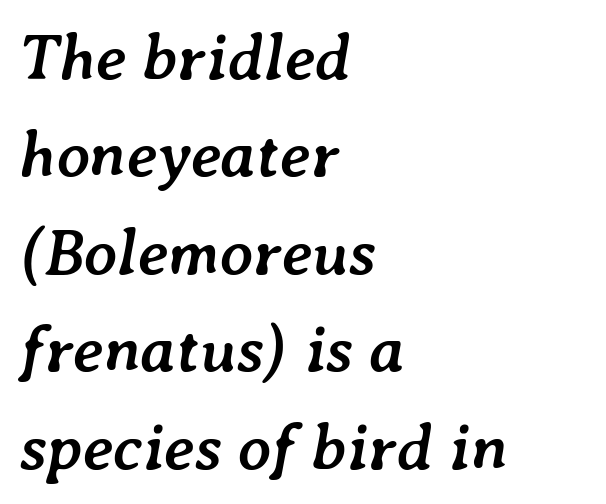
Q: Is the text bold? A: Yes.
Q: Is the text italic (slanted)? A: Yes, it leans right by about 7 degrees.
Q: Is the text underlined? A: No.
Q: How is the paragraph aligned? A: Left-aligned.
Q: Is the spacing between letters normal or unusually wide? A: Normal.
Q: Is the spacing between lines tight, normal or loose? A: Normal.
Q: Width (condensed, normal, or wide)? A: Normal.
Q: Stroke contrast? A: Low.
Q: x-height? A: Medium.
Q: Monospaced? A: No.
